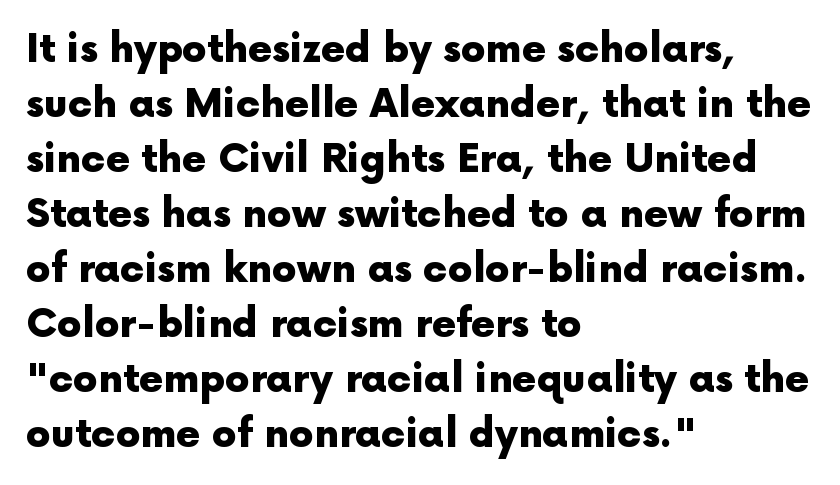
{"serif": "no", "italic": "no", "bold": "yes", "weight": "heavy", "width": "normal", "x_height": "medium", "monospaced": "no", "underline": "no", "align": "left", "line_spacing": "normal", "line_spacing_ratio": 1.41, "letter_spacing": "normal", "letter_spacing_em": 0.0, "glyph_px": 39}
